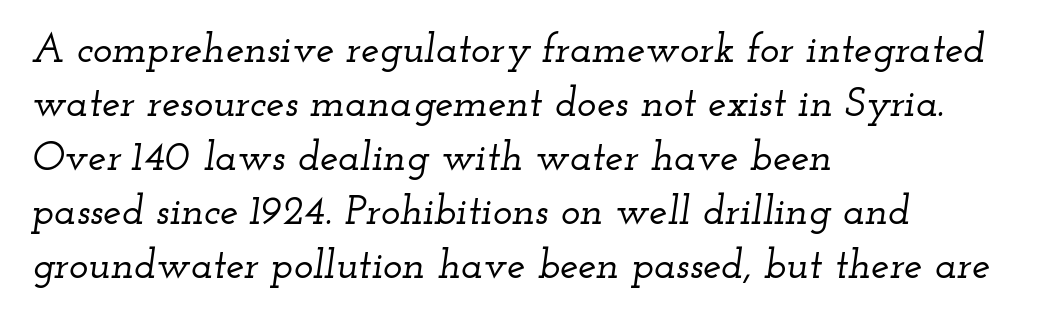
Q: Is the text italic (slanted)? A: Yes, it leans right by about 12 degrees.
Q: Is the typeface a serif or a sans-serif typeface? A: Serif.
Q: Is the text underlined? A: No.
Q: How is the paragraph aligned? A: Left-aligned.
Q: Is the spacing between letters normal or unusually wide? A: Normal.
Q: Is the spacing between lines tight, normal or loose? A: Normal.
Q: Width (condensed, normal, or wide)? A: Wide.
Q: Stroke contrast? A: Low.
Q: x-height? A: Small.
Q: Monospaced? A: No.
